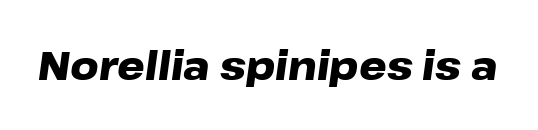
Q: Is the text bold? A: Yes.
Q: Is the text italic (slanted)? A: Yes, it leans right by about 8 degrees.
Q: Is the text underlined? A: No.
Q: Is the spacing between letters normal or unusually wide? A: Normal.
Q: Width (condensed, normal, or wide)? A: Wide.
Q: Stroke contrast? A: Low.
Q: x-height? A: Medium.
Q: Monospaced? A: No.
